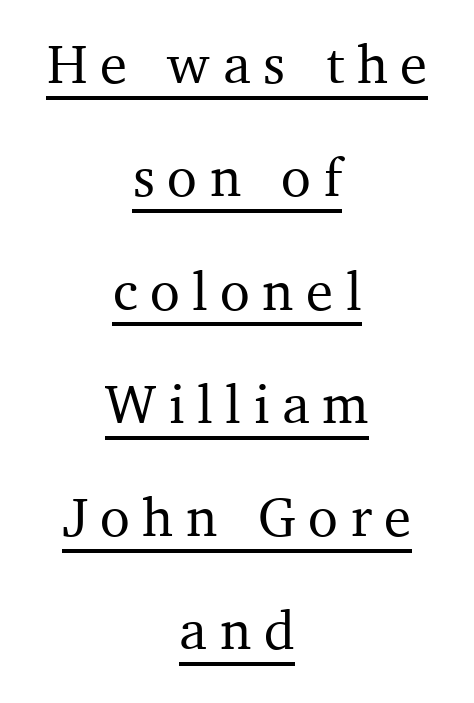
The image shows 55 px serif type, upright; set centered, loose line spacing (2.06x), unusually wide letter spacing (+0.23 em), underlined; medium stroke contrast and a medium x-height.
